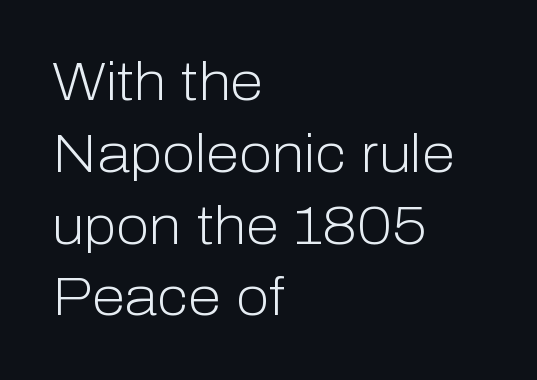
Q: Is the text bold? A: No.
Q: Is the text italic (slanted)? A: No, it is upright.
Q: Is the typeface a serif or a sans-serif typeface? A: Sans-serif.
Q: Is the text underlined? A: No.
Q: How is the paragraph aligned? A: Left-aligned.
Q: Is the spacing between letters normal or unusually wide? A: Normal.
Q: Is the spacing between lines tight, normal or loose? A: Normal.
Q: Width (condensed, normal, or wide)? A: Normal.
Q: Stroke contrast? A: Low.
Q: x-height? A: Medium.
Q: Monospaced? A: No.
